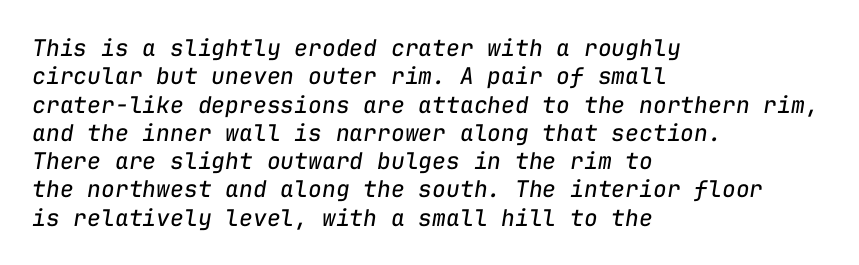
The image shows 23 px text type, italic (leaning right); set left-aligned, line spacing 1.23x, normal letter spacing, not underlined.
